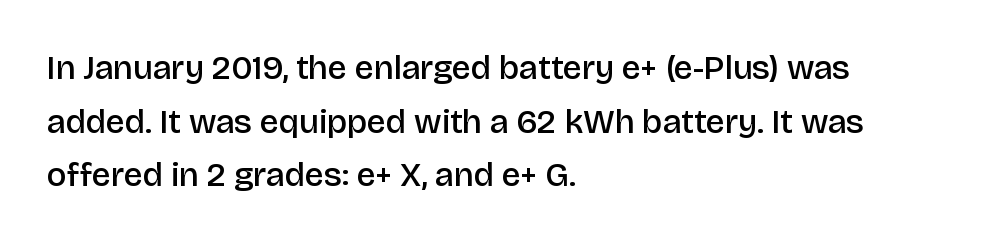
Here the designer chose a conventional face with non-uniform glyph widths. Horizontally, the lines are justified to the leading edge only. The font is running at a semibold setting, under full bold. Caption: standard tracking, unaltered.
